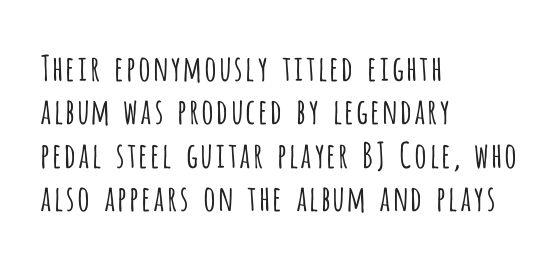
Q: Is the text bold? A: No.
Q: Is the text italic (slanted)? A: No, it is upright.
Q: Is the typeface a serif or a sans-serif typeface? A: Sans-serif.
Q: Is the text underlined? A: No.
Q: How is the paragraph aligned? A: Left-aligned.
Q: Is the spacing between letters normal or unusually wide? A: Normal.
Q: Width (condensed, normal, or wide)? A: Condensed.
Q: Stroke contrast? A: Low.
Q: x-height? A: Large.
Q: Monospaced? A: No.
